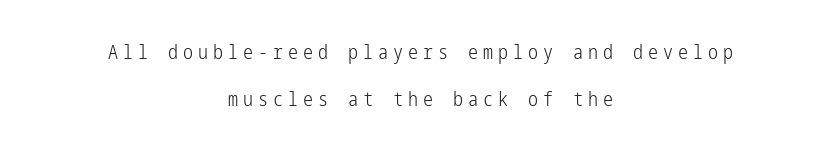
Any mark beneath the type? The region is blank. Between one letter and the next there's a generous, obvious gap. Notice the wide empty band between every row — that's loose leading. Designer's note — italics off, roman on. The font is comparable to plain body text, perhaps lighter. Horizontal alignment here is central, giving a formal, balanced look.
